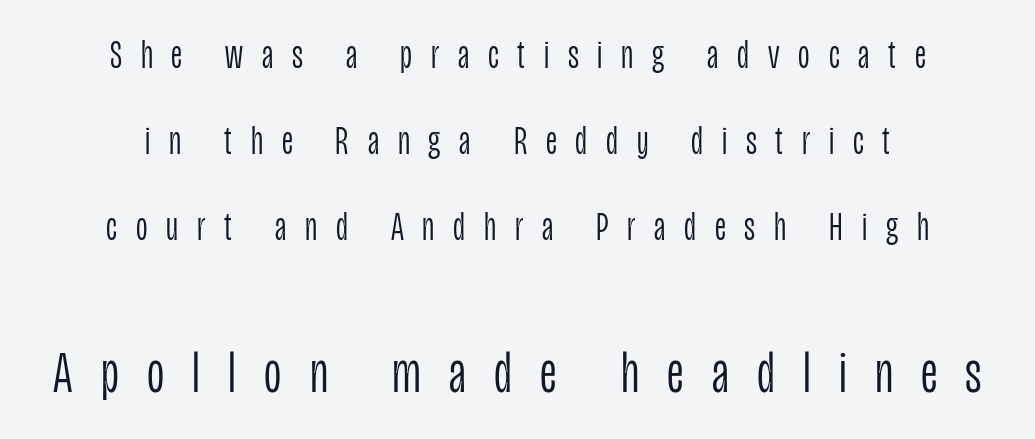
Q: Is the text bold? A: No.
Q: Is the text italic (slanted)? A: No, it is upright.
Q: Is the typeface a serif or a sans-serif typeface? A: Sans-serif.
Q: Is the text underlined? A: No.
Q: How is the paragraph aligned? A: Centered.
Q: Is the spacing between letters normal or unusually wide? A: Unusually wide.
Q: Is the spacing between lines tight, normal or loose? A: Loose.
Q: Which block of text is set in a larger size, the first (top) or the second (bottom)? A: The second (bottom) one.
Q: Width (condensed, normal, or wide)? A: Condensed.
Q: Stroke contrast? A: Low.
Q: x-height? A: Large.
Q: Monospaced? A: No.
